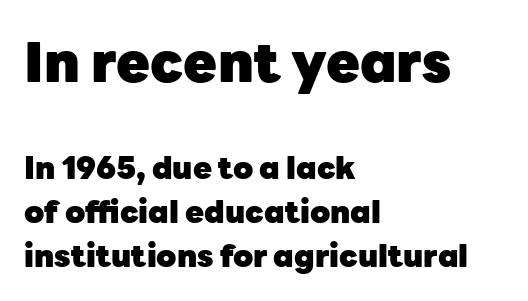
{"serif": "no", "italic": "no", "bold": "yes", "weight": "heavy", "width": "normal", "stroke_contrast": "low", "x_height": "medium", "monospaced": "no", "underline": "no", "align": "left", "line_spacing": "normal", "line_spacing_ratio": 1.42, "letter_spacing": "normal", "letter_spacing_em": 0.0, "larger_block": "first", "size_ratio": 1.77, "glyph_px": 55}
